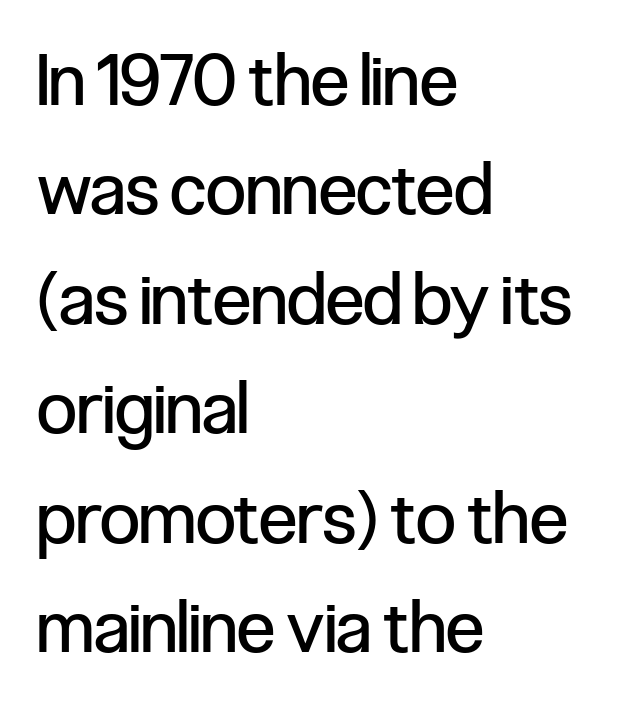
Letter spacing: default. Decoration check: the copy has no underline. Visually the block forms a straight wall on the left and a jagged coastline on the right. Style check: upright.
